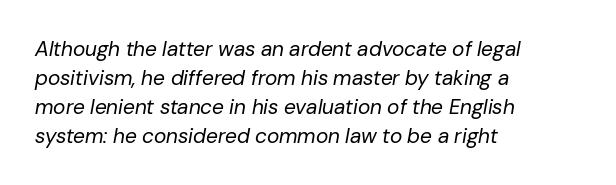
{"italic": "yes", "lean": "right", "slant_degrees": 10, "bold": "no", "underline": "no", "align": "left", "line_spacing": "normal", "line_spacing_ratio": 1.38, "letter_spacing": "normal", "letter_spacing_em": 0.0, "glyph_px": 21}
